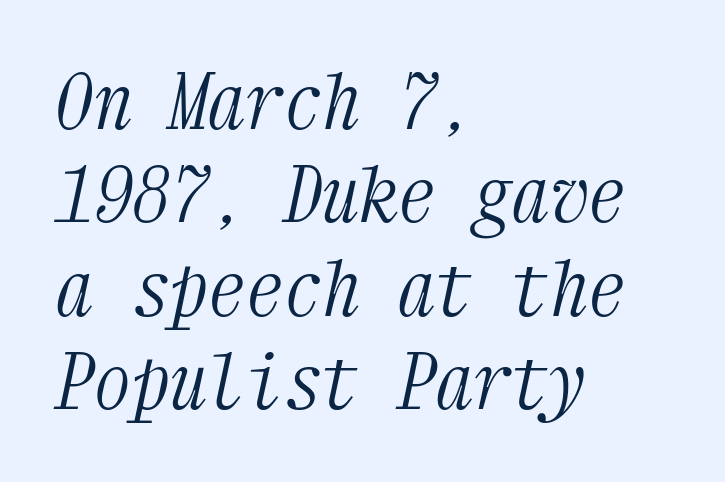
{"serif": "yes", "italic": "yes", "lean": "right", "slant_degrees": 12, "bold": "no", "weight": "light", "width": "condensed", "stroke_contrast": "medium", "x_height": "medium", "monospaced": "yes", "underline": "no", "align": "left", "line_spacing_ratio": 1.23, "letter_spacing": "normal", "letter_spacing_em": 0.0, "glyph_px": 76}
